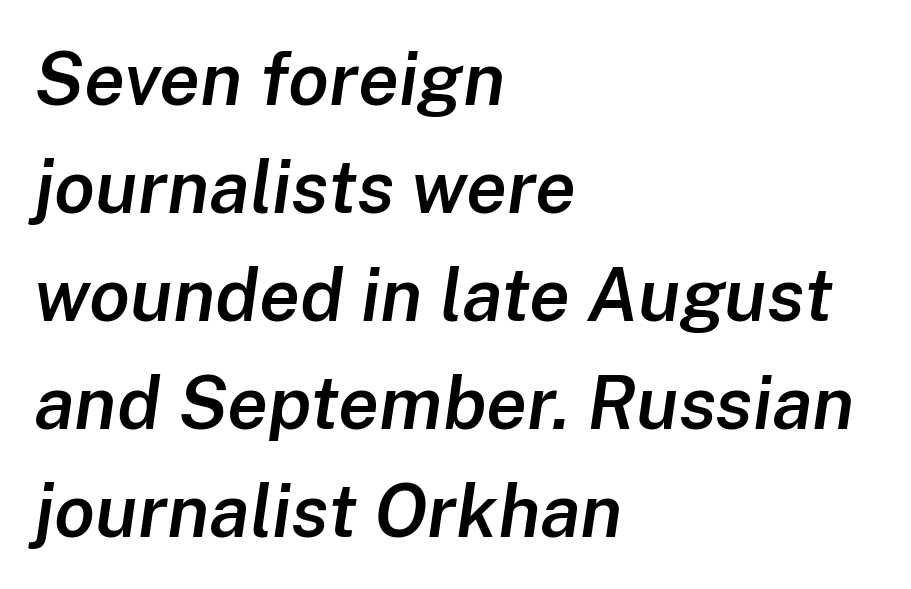
Q: Is the text bold? A: Semi-bold.
Q: Is the text italic (slanted)? A: Yes, it leans right by about 8 degrees.
Q: Is the text underlined? A: No.
Q: How is the paragraph aligned? A: Left-aligned.
Q: Is the spacing between letters normal or unusually wide? A: Normal.
Q: Is the spacing between lines tight, normal or loose? A: Normal.
Q: Width (condensed, normal, or wide)? A: Normal.
Q: Stroke contrast? A: Low.
Q: x-height? A: Medium.
Q: Monospaced? A: No.
